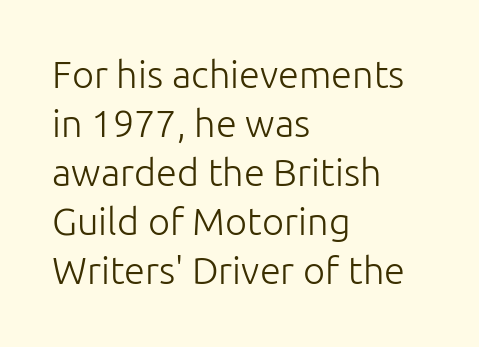
The image shows 38 px light sans-serif type, upright; set left-aligned, normal line spacing (1.29x), normal letter spacing, not underlined; low stroke contrast and a medium x-height.
